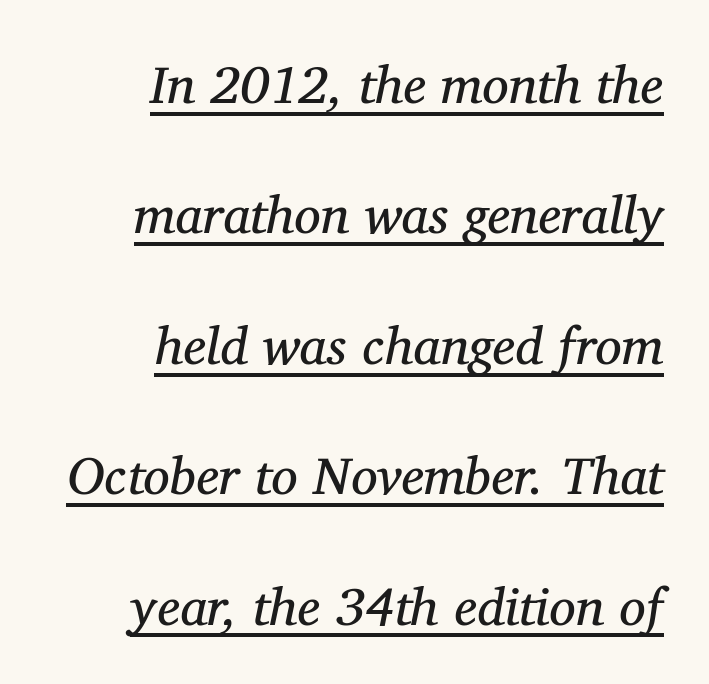
Beneath each row of characters lies a ruled line. The gaps between neighbouring characters are ordinary and unremarkable. The strokes carry an ordinary text weight at most. In terms of leading, this rendering errs on the spacious side. These lines are set flush right with a ragged left edge.
